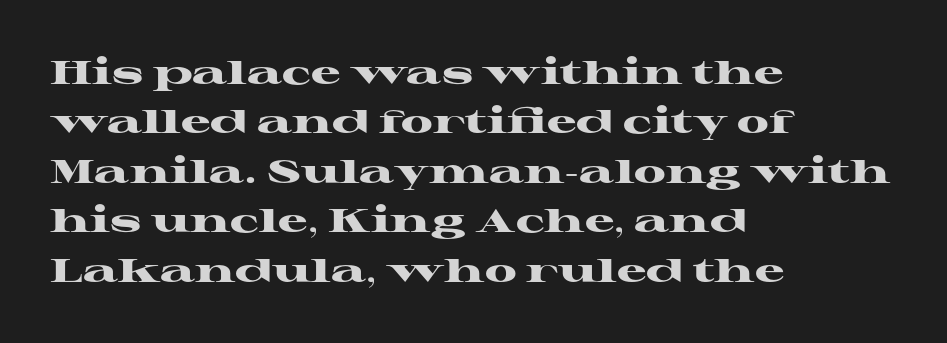
The image shows 33 px heavy, wide serif type, upright; set left-aligned, normal line spacing (1.5x), normal letter spacing, not underlined; high stroke contrast and a medium x-height.
